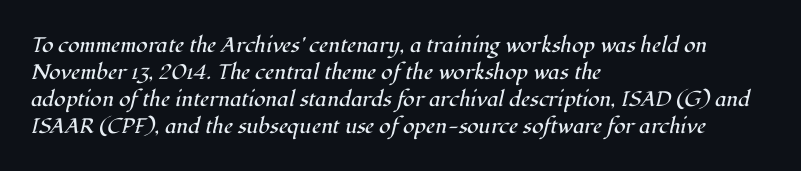
The image shows 21 px text type, italic (leaning right); set left-aligned, normal line spacing (1.28x), normal letter spacing, not underlined.
